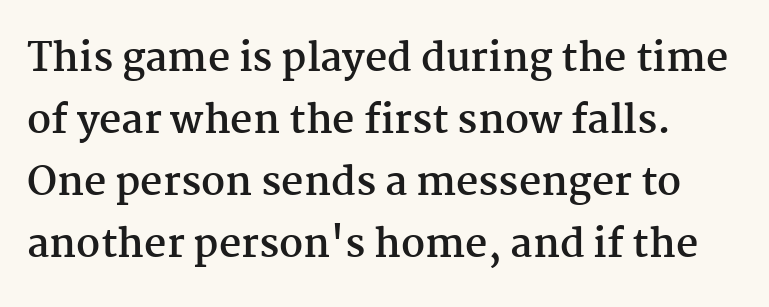
{"serif": "yes", "italic": "no", "bold": "yes", "weight": "semibold", "width": "normal", "stroke_contrast": "medium", "x_height": "medium", "monospaced": "no", "underline": "no", "line_spacing": "normal", "line_spacing_ratio": 1.59, "letter_spacing": "normal", "letter_spacing_em": 0.0, "glyph_px": 39}
